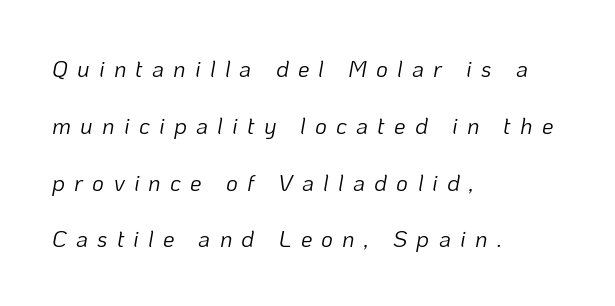
Q: Is the text bold? A: No.
Q: Is the text italic (slanted)? A: Yes, it leans right by about 10 degrees.
Q: Is the text underlined? A: No.
Q: How is the paragraph aligned? A: Left-aligned.
Q: Is the spacing between letters normal or unusually wide? A: Unusually wide.
Q: Is the spacing between lines tight, normal or loose? A: Loose.
